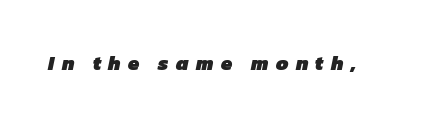
{"bold": "yes", "underline": "no", "letter_spacing": "wide", "letter_spacing_em": 0.37, "glyph_px": 20}
